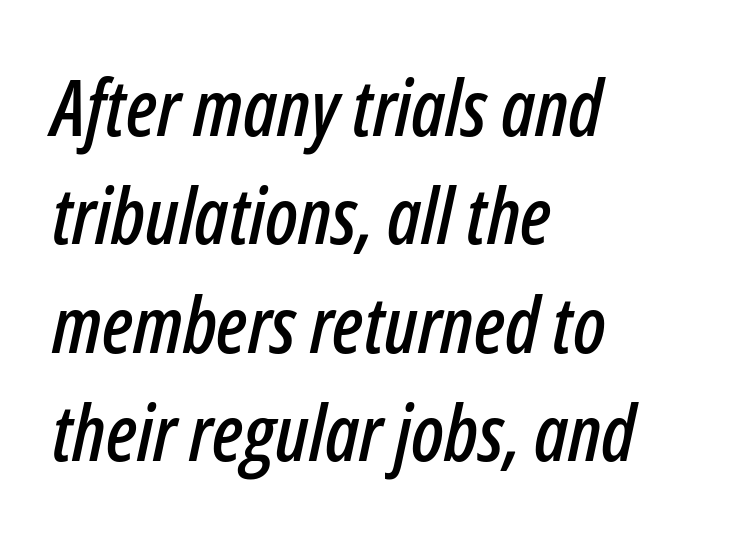
Q: Is the text italic (slanted)? A: Yes, it leans right by about 12 degrees.
Q: Is the text underlined? A: No.
Q: How is the paragraph aligned? A: Left-aligned.
Q: Is the spacing between letters normal or unusually wide? A: Normal.
Q: Is the spacing between lines tight, normal or loose? A: Normal.
Q: Width (condensed, normal, or wide)? A: Condensed.
Q: Stroke contrast? A: Low.
Q: x-height? A: Medium.
Q: Monospaced? A: No.
